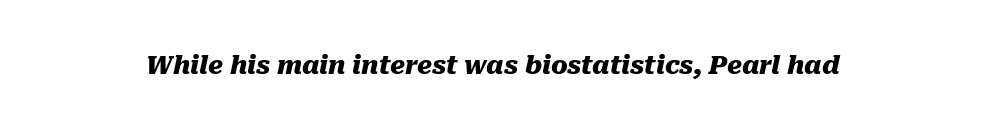
{"italic": "yes", "lean": "right", "slant_degrees": 10, "bold": "yes", "underline": "no", "letter_spacing": "normal", "letter_spacing_em": 0.0, "glyph_px": 25}
